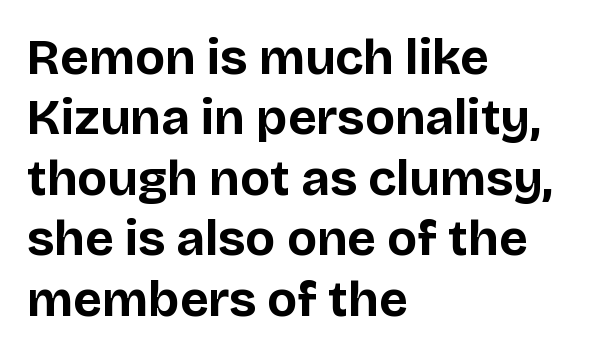
The image shows 50 px bold sans-serif type, upright; set left-aligned, line spacing 1.21x, normal letter spacing, not underlined; low stroke contrast and a large x-height.
